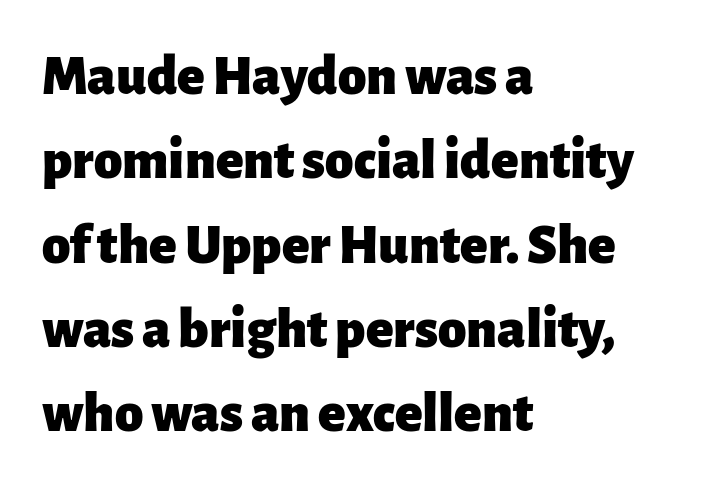
The image shows 57 px heavy sans-serif type, upright; set left-aligned, normal line spacing (1.48x), normal letter spacing, not underlined; low stroke contrast and a medium x-height.
